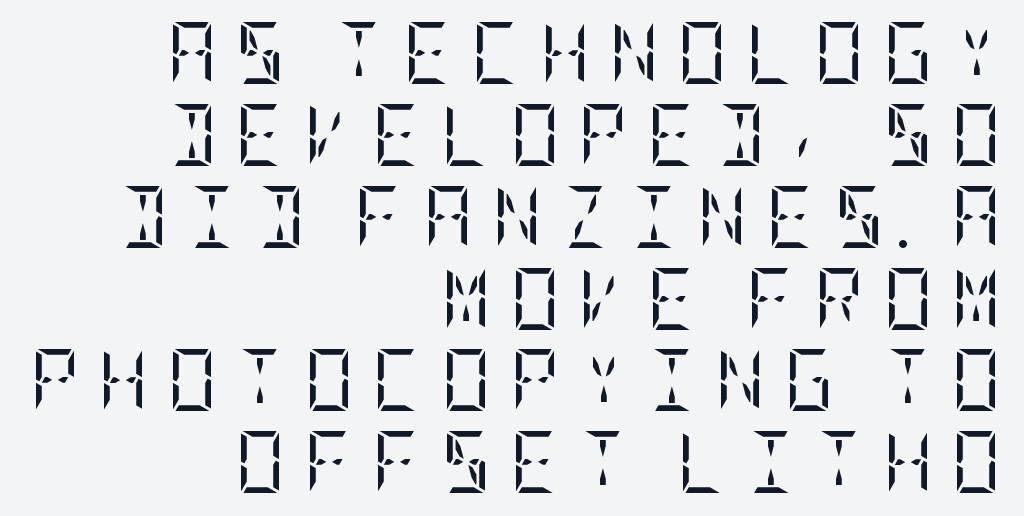
The image shows 62 px regular-weight, condensed serif type, upright; set right-aligned, normal line spacing (1.32x), unusually wide letter spacing (+0.29 em), not underlined; low stroke contrast and a large x-height.
